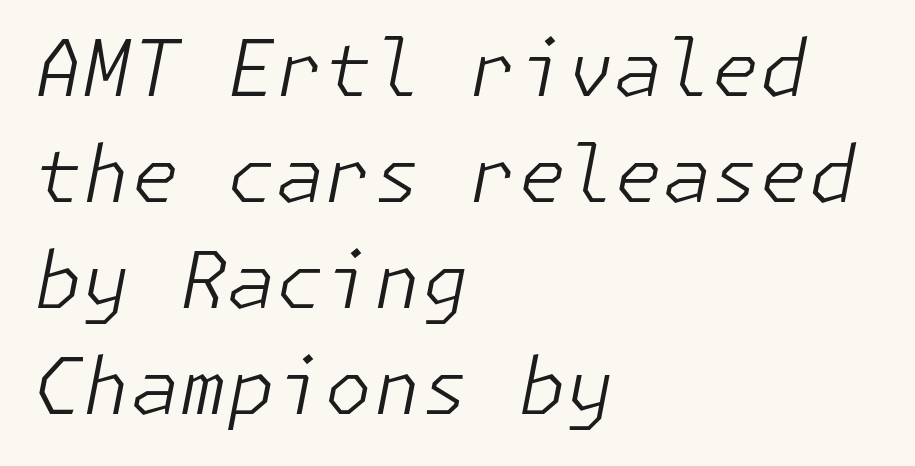
Quick note: interline space is typical. A typesetter would call this zero additional tracking. The ragged edge is on the right, which tells us the setting is flush left. The typesetting does not lean heavy: it is not bold. Designer's note — italics engaged. The area under the type is left untouched.
